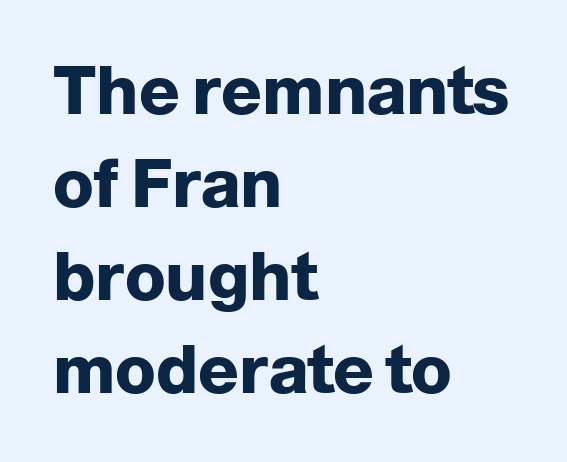
The image shows 67 px heavy sans-serif type, upright; set left-aligned, normal line spacing (1.39x), normal letter spacing, not underlined; low stroke contrast and a medium x-height.
